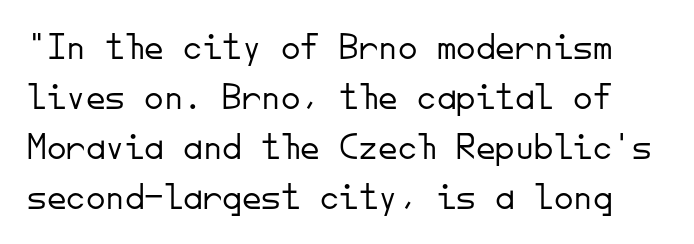
Q: Is the text bold? A: No.
Q: Is the text italic (slanted)? A: No, it is upright.
Q: Is the typeface a serif or a sans-serif typeface? A: Sans-serif.
Q: Is the text underlined? A: No.
Q: Is the spacing between letters normal or unusually wide? A: Normal.
Q: Is the spacing between lines tight, normal or loose? A: Normal.
Q: Width (condensed, normal, or wide)? A: Normal.
Q: Stroke contrast? A: Low.
Q: x-height? A: Small.
Q: Monospaced? A: Yes.
